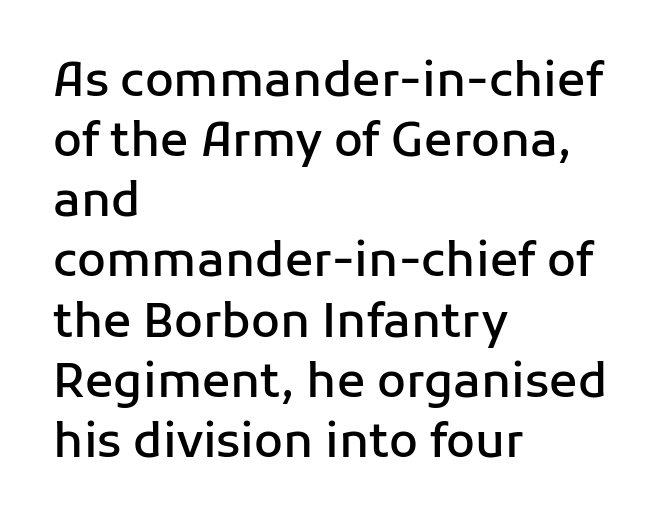
This rendering leaves character spacing at its baseline value. Regarding serifs, this sample does without them. The font is running at a semibold setting, under full bold. Upright lettering throughout. Do the characters align in a grid? No, the font is proportional. Bare-footed words on every line.
